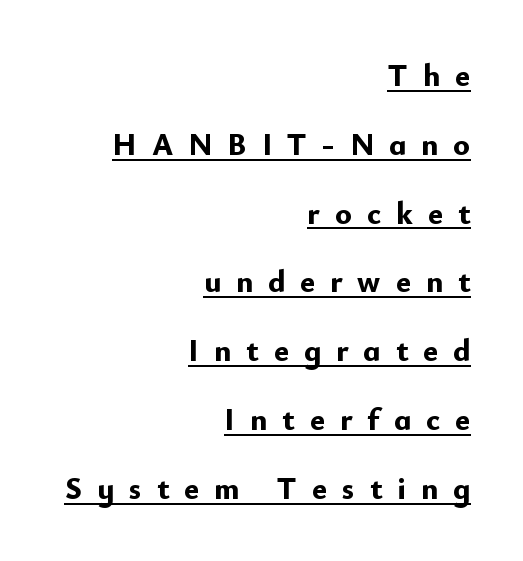
The image shows 31 px bold sans-serif type, upright; set right-aligned, loose line spacing (2.22x), unusually wide letter spacing (+0.49 em), underlined; low stroke contrast and a small x-height.
